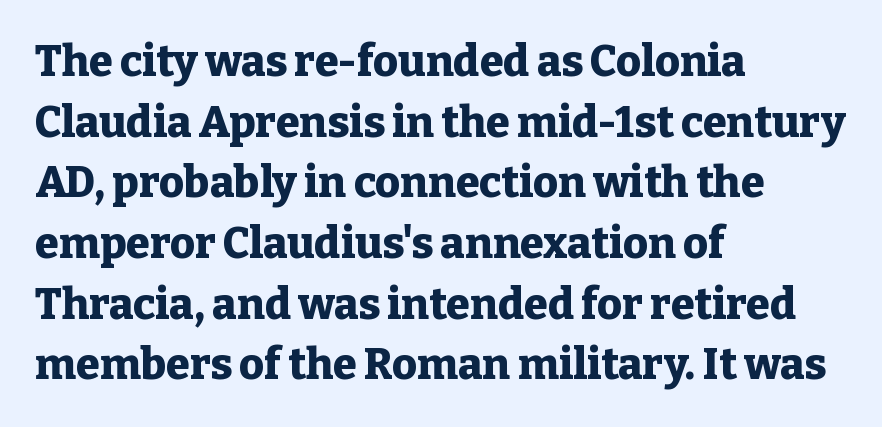
Look at the stroke-to-counter ratio: heavy, a bold. Students, observe: this is what conventionally led text looks like. Nothing unusual about the tracking: characters are spaced as the font intends. The text block is weighted toward the left margin, trailing off unevenly rightward. Posture: straight, roman, zero tilt.
